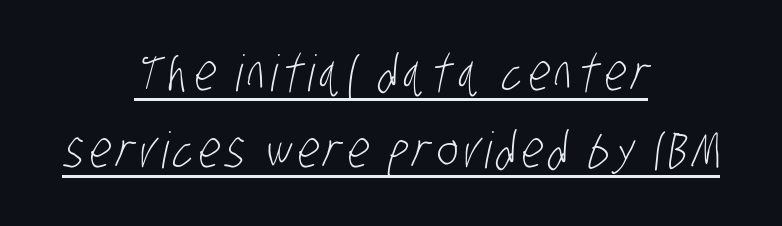
Q: Is the text bold? A: No.
Q: Is the typeface a serif or a sans-serif typeface? A: Sans-serif.
Q: Is the text underlined? A: Yes.
Q: How is the paragraph aligned? A: Centered.
Q: Is the spacing between lines tight, normal or loose? A: Normal.
Q: Width (condensed, normal, or wide)? A: Condensed.
Q: Stroke contrast? A: Low.
Q: x-height? A: Large.
Q: Monospaced? A: No.
